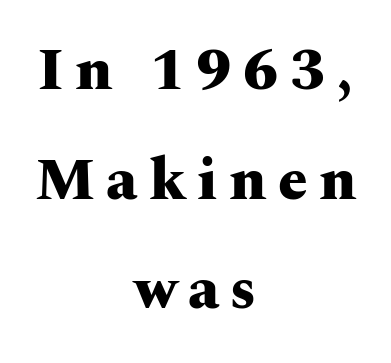
Q: Is the text bold? A: Yes.
Q: Is the text italic (slanted)? A: No, it is upright.
Q: Is the typeface a serif or a sans-serif typeface? A: Serif.
Q: Is the text underlined? A: No.
Q: How is the paragraph aligned? A: Centered.
Q: Width (condensed, normal, or wide)? A: Wide.
Q: Stroke contrast? A: Medium.
Q: x-height? A: Medium.
Q: Monospaced? A: No.
